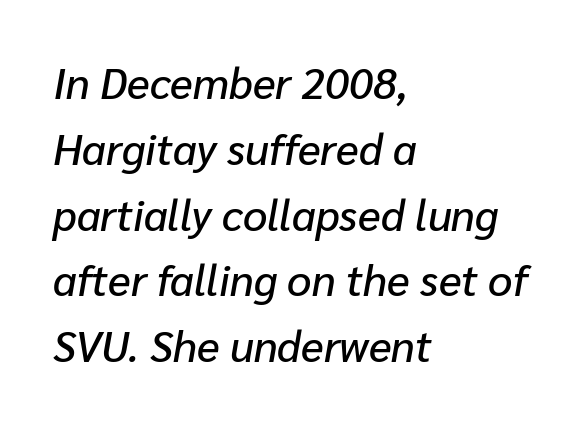
These lines are rendered in a variable-pitch font. This sample uses an oblique cut, with every glyph tilted off the vertical. Line beginnings align vertically; line endings do not. Descenders are the only things crossing below the line. Quick note: interline space is typical. The letters sit at their default tracking, neither squeezed nor spread.
